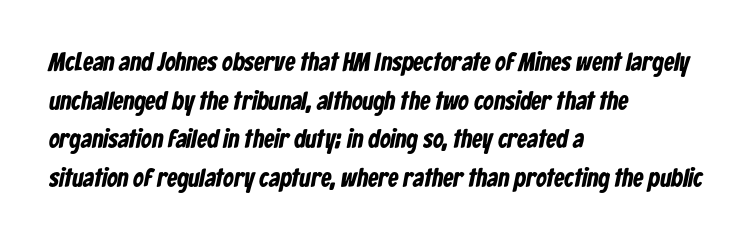
{"bold": "yes", "underline": "no", "align": "left", "line_spacing": "normal", "line_spacing_ratio": 1.49, "letter_spacing": "normal", "letter_spacing_em": 0.0, "glyph_px": 26}
